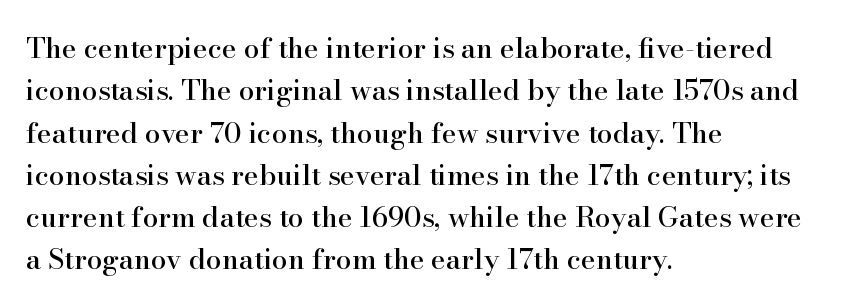
{"serif": "yes", "italic": "no", "width": "normal", "stroke_contrast": "high", "x_height": "small", "monospaced": "no", "underline": "no", "align": "left", "line_spacing": "normal", "line_spacing_ratio": 1.51, "letter_spacing": "normal", "letter_spacing_em": 0.0, "glyph_px": 28}
